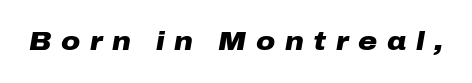
Honestly, the letter spacing is so wide it's the main thing you notice. Looking at the ascenders, they clearly lean. On the weight axis this lands at bold, roughly 700. Letters rest on an invisible, unmarked baseline.
